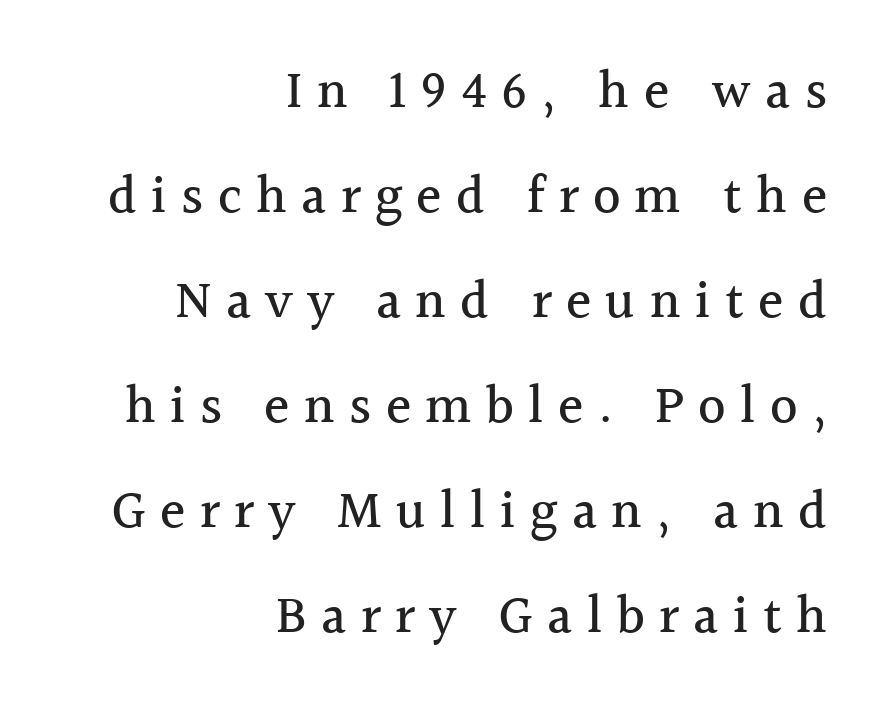
Q: Is the text italic (slanted)? A: No, it is upright.
Q: Is the typeface a serif or a sans-serif typeface? A: Serif.
Q: Is the text underlined? A: No.
Q: How is the paragraph aligned? A: Right-aligned.
Q: Is the spacing between letters normal or unusually wide? A: Unusually wide.
Q: Is the spacing between lines tight, normal or loose? A: Loose.
Q: Width (condensed, normal, or wide)? A: Normal.
Q: x-height? A: Medium.
Q: Monospaced? A: No.
